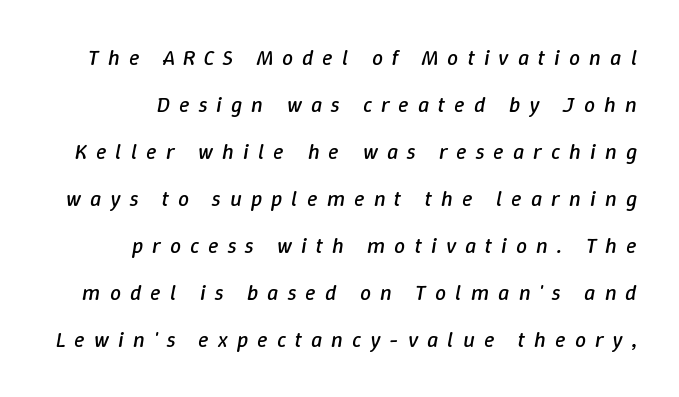
{"italic": "yes", "lean": "right", "slant_degrees": 9, "bold": "no", "underline": "no", "align": "right", "line_spacing": "loose", "line_spacing_ratio": 2.14, "letter_spacing": "wide", "letter_spacing_em": 0.41, "glyph_px": 22}
